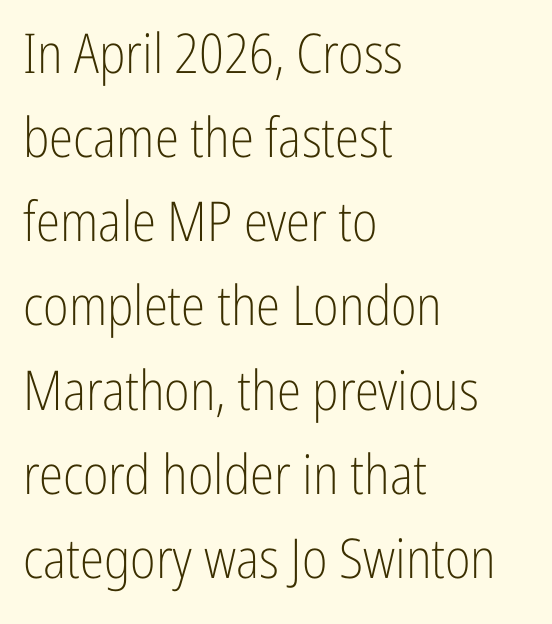
The image shows 55 px light, condensed sans-serif type, upright; set left-aligned, normal line spacing (1.53x), normal letter spacing, not underlined; low stroke contrast and a medium x-height.
